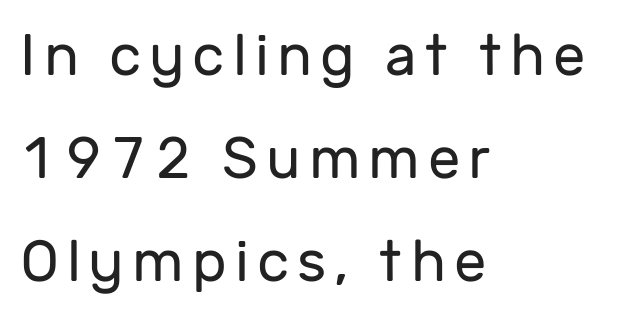
The image shows 58 px regular-weight sans-serif type, upright; set left-aligned, line spacing 1.78x, not underlined; low stroke contrast and a medium x-height.
